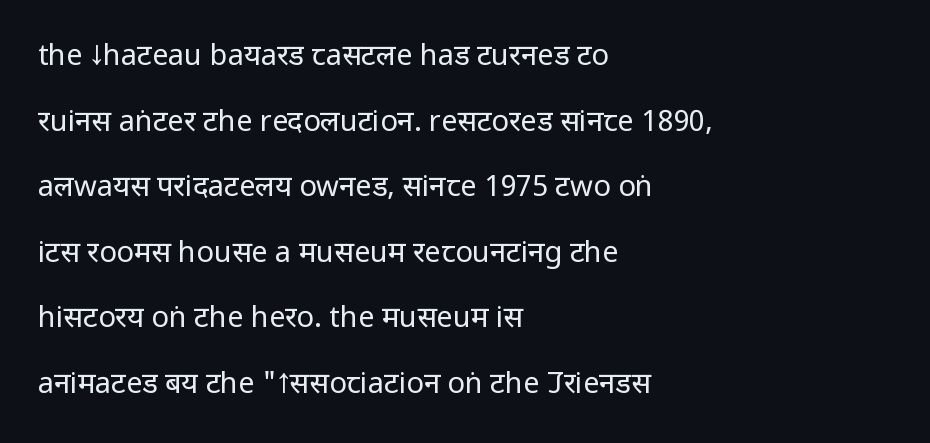
The image shows 29 px regular-weight, condensed sans-serif type, upright; set left-aligned, loose line spacing (2.26x), normal letter spacing, not underlined; low stroke contrast and a large x-height.
